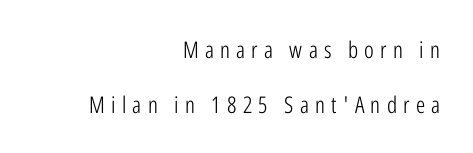
The image shows 23 px text type, upright; set right-aligned, loose line spacing (2.37x), unusually wide letter spacing (+0.27 em), not underlined.
